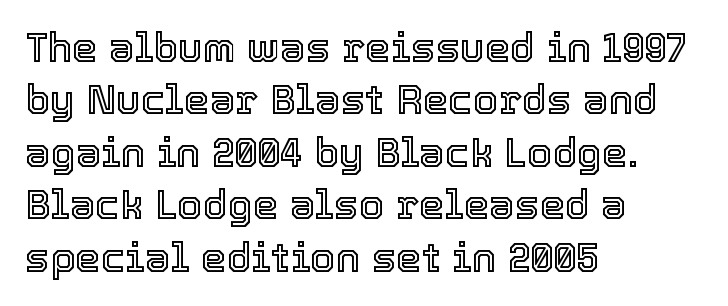
Q: Is the text italic (slanted)? A: No, it is upright.
Q: Is the text underlined? A: No.
Q: How is the paragraph aligned? A: Left-aligned.
Q: Is the spacing between letters normal or unusually wide? A: Normal.
Q: Is the spacing between lines tight, normal or loose? A: Normal.
Q: Width (condensed, normal, or wide)? A: Normal.
Q: x-height? A: Medium.
Q: Monospaced? A: No.
